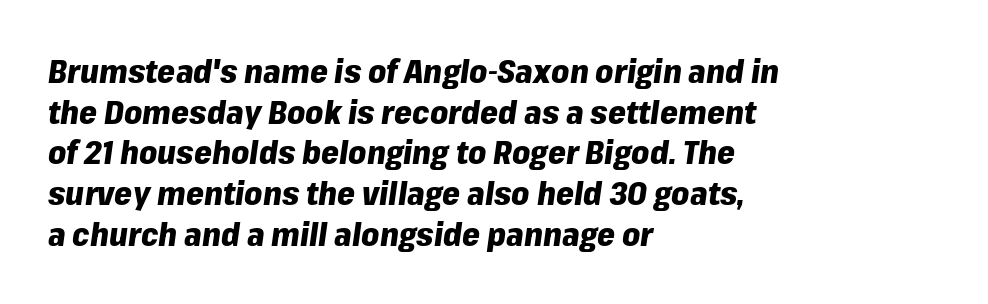
The image shows 32 px heavy type, italic (leaning right); set left-aligned, normal line spacing (1.27x), normal letter spacing, not underlined; low stroke contrast and a medium x-height.
